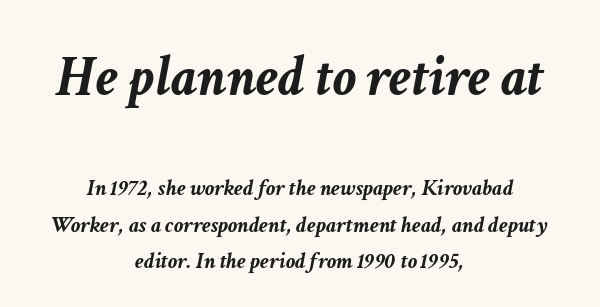
The image shows 58 px semibold type, italic (leaning right); set centered, normal line spacing (1.57x), normal letter spacing, not underlined; the first (top) block is 2.52x larger; low stroke contrast and a medium x-height.
